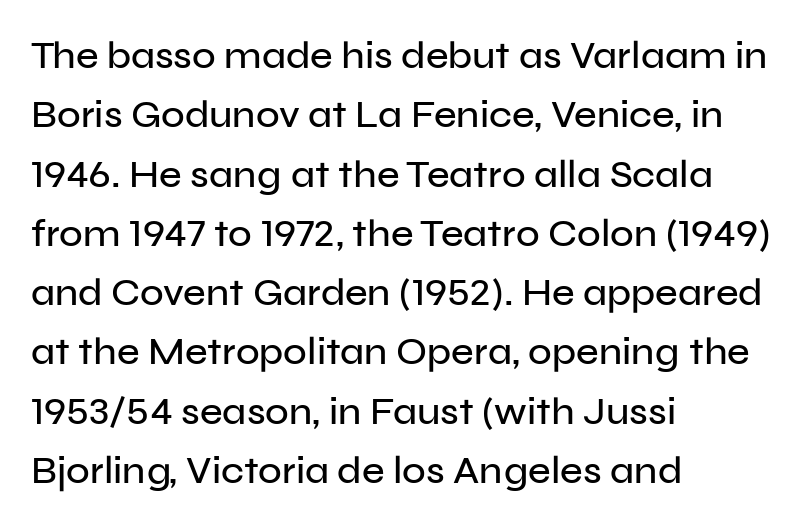
Lines of text with bare space underneath. Leftover space on each line is placed entirely after the last word. Italic? Not at all — the glyphs are vertical. The line-height multiplier appears to be the usual default.
